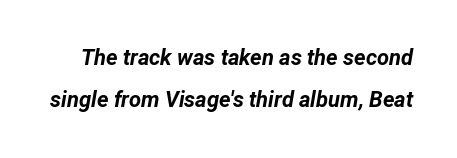
Each new line begins a long way beneath the previous one. The glyphs look as if they've been sheared to an angle. Notice how thick the strokes are: this is what a full bold looks like. The passage shown is not underscored anywhere.
